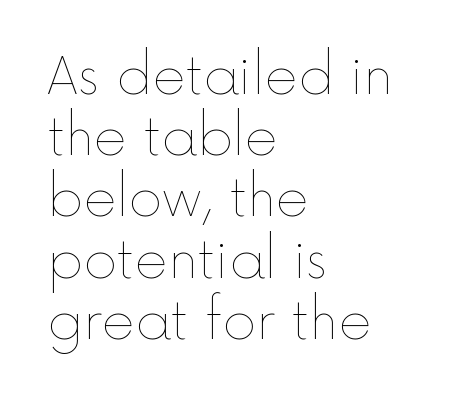
The image shows 51 px thin type, upright; set left-aligned, line spacing 1.2x, normal letter spacing, not underlined; a medium x-height.
